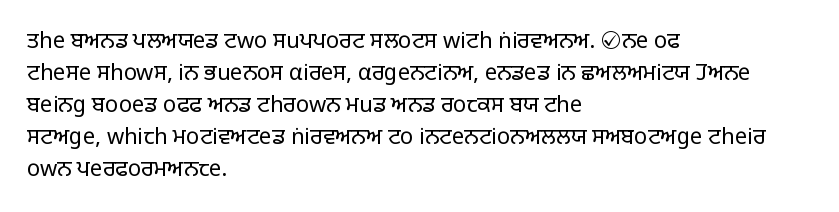
Q: Is the text bold? A: No.
Q: Is the text italic (slanted)? A: No, it is upright.
Q: Is the text underlined? A: No.
Q: How is the paragraph aligned? A: Left-aligned.
Q: Is the spacing between letters normal or unusually wide? A: Normal.
Q: Is the spacing between lines tight, normal or loose? A: Normal.
